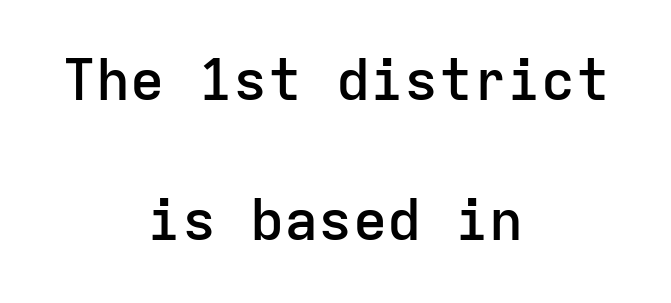
Q: Is the text bold? A: Semi-bold.
Q: Is the text italic (slanted)? A: No, it is upright.
Q: Is the typeface a serif or a sans-serif typeface? A: Sans-serif.
Q: Is the text underlined? A: No.
Q: How is the paragraph aligned? A: Centered.
Q: Is the spacing between letters normal or unusually wide? A: Normal.
Q: Is the spacing between lines tight, normal or loose? A: Loose.
Q: Width (condensed, normal, or wide)? A: Normal.
Q: Stroke contrast? A: Low.
Q: x-height? A: Medium.
Q: Monospaced? A: Yes.
